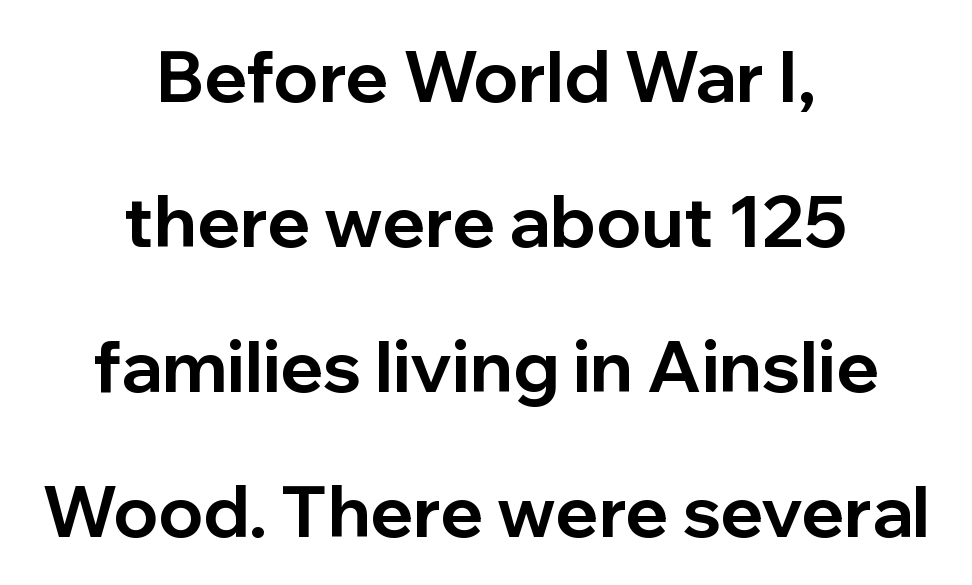
Q: Is the text bold? A: Yes.
Q: Is the text italic (slanted)? A: No, it is upright.
Q: Is the typeface a serif or a sans-serif typeface? A: Sans-serif.
Q: Is the text underlined? A: No.
Q: How is the paragraph aligned? A: Centered.
Q: Is the spacing between letters normal or unusually wide? A: Normal.
Q: Is the spacing between lines tight, normal or loose? A: Loose.
Q: Width (condensed, normal, or wide)? A: Normal.
Q: Stroke contrast? A: Low.
Q: x-height? A: Medium.
Q: Monospaced? A: No.
